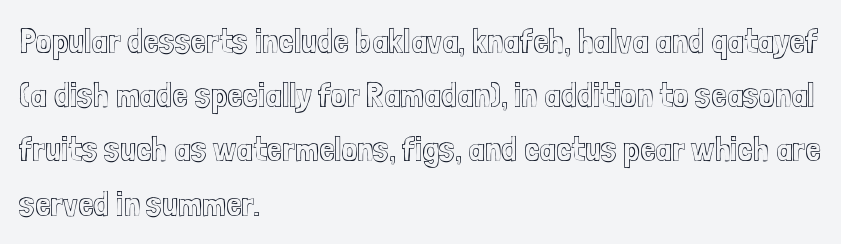
{"italic": "no", "width": "condensed", "x_height": "medium", "monospaced": "no", "underline": "no", "align": "left", "line_spacing": "normal", "line_spacing_ratio": 1.55, "letter_spacing": "normal", "letter_spacing_em": 0.0, "glyph_px": 35}
